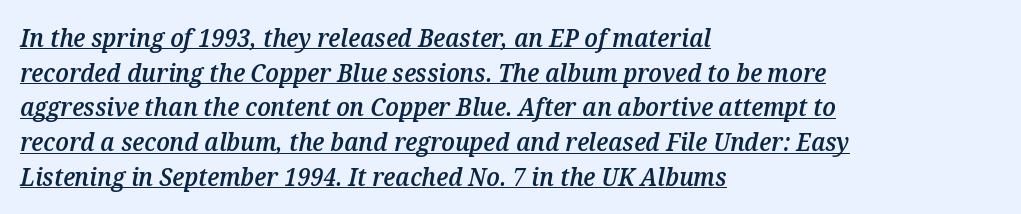
The image shows 25 px text type, italic (leaning right); set left-aligned, normal line spacing (1.39x), normal letter spacing, underlined.
